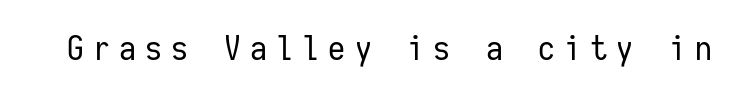
The image shows 34 px regular-weight, condensed sans-serif type, upright, monospaced; set unusually wide letter spacing (+0.27 em), not underlined; low stroke contrast and a medium x-height.
